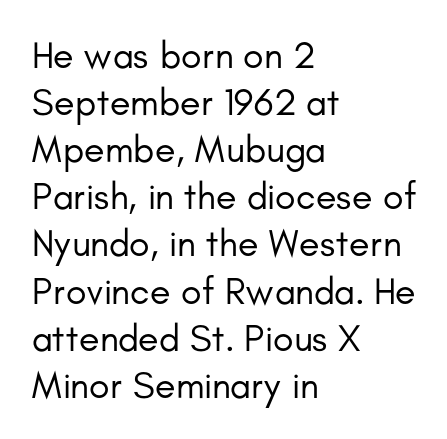
{"serif": "no", "italic": "no", "bold": "no", "weight": "regular", "width": "normal", "stroke_contrast": "low", "x_height": "small", "monospaced": "no", "underline": "no", "align": "left", "line_spacing_ratio": 1.24, "letter_spacing": "normal", "letter_spacing_em": 0.0, "glyph_px": 38}
